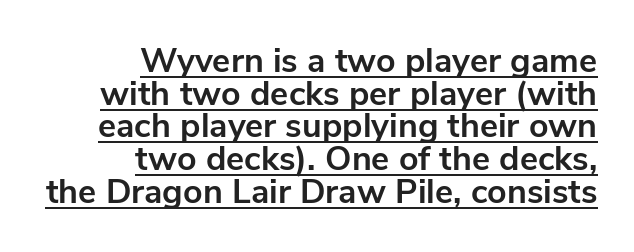
Q: Is the text bold? A: Yes.
Q: Is the text italic (slanted)? A: No, it is upright.
Q: Is the typeface a serif or a sans-serif typeface? A: Sans-serif.
Q: Is the text underlined? A: Yes.
Q: How is the paragraph aligned? A: Right-aligned.
Q: Is the spacing between letters normal or unusually wide? A: Normal.
Q: Is the spacing between lines tight, normal or loose? A: Tight.
Q: Width (condensed, normal, or wide)? A: Normal.
Q: Stroke contrast? A: Low.
Q: x-height? A: Medium.
Q: Monospaced? A: No.
